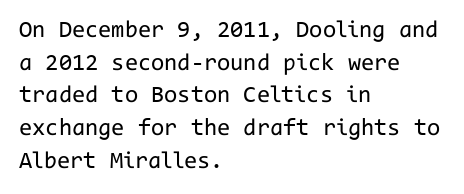
The image shows 24 px text type, upright; set left-aligned, normal line spacing (1.36x), normal letter spacing, not underlined.
